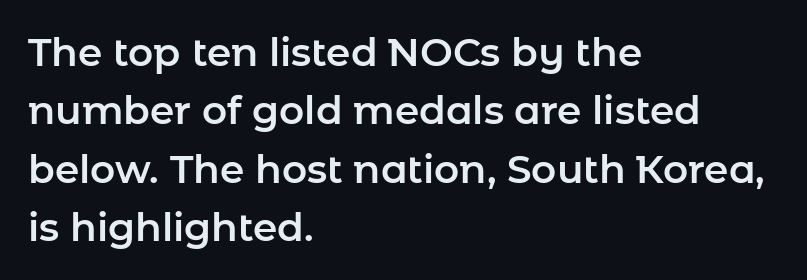
You can tell from the bare stems that sans-serif type was used. Layout note: lines flush left. Looks like regular typesetting: each glyph gets only the width it needs. The area under the type is left untouched.
